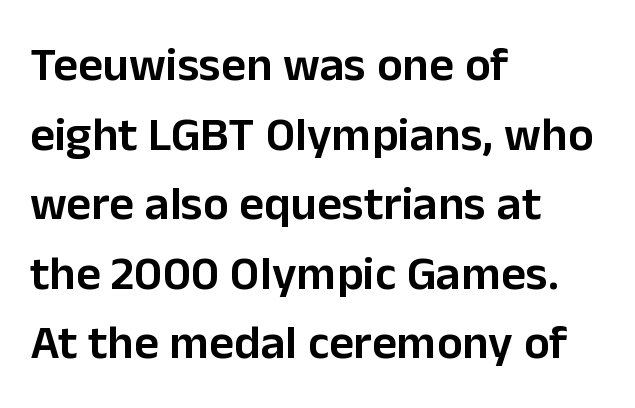
{"serif": "no", "italic": "no", "bold": "semi", "weight": "semibold", "width": "normal", "stroke_contrast": "low", "x_height": "medium", "monospaced": "no", "underline": "no", "align": "left", "line_spacing": "normal", "line_spacing_ratio": 1.45, "letter_spacing": "normal", "letter_spacing_em": 0.0, "glyph_px": 48}
